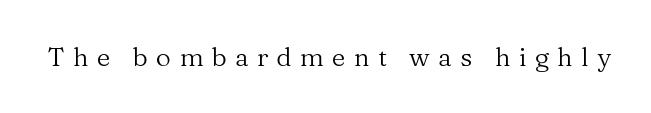
The image shows 26 px text type, upright; set unusually wide letter spacing (+0.32 em), not underlined.
